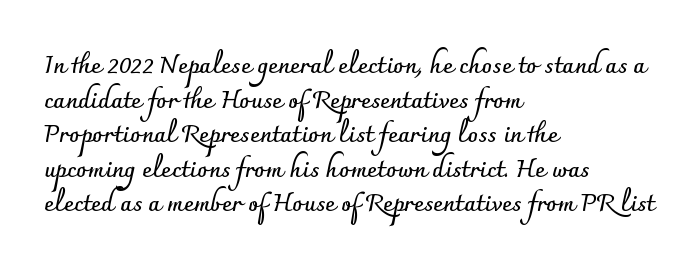
Rule under the text: the space is simply empty. Nothing unusual about the tracking: characters are spaced as the font intends. Leading: standard. Set as a true bold cut, around the 700 mark. Line beginnings align vertically; line endings do not.
